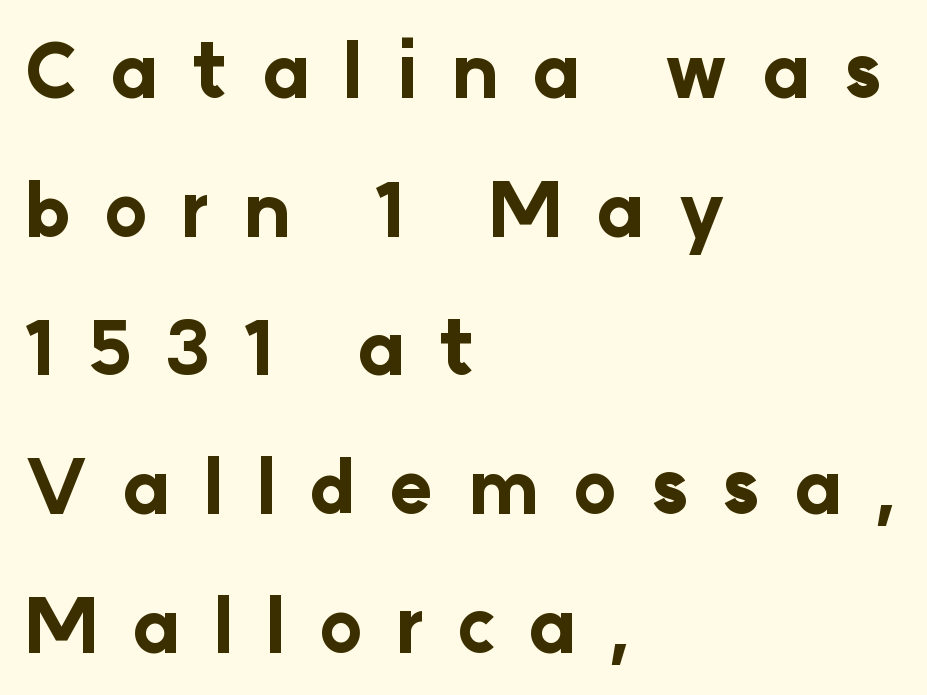
{"serif": "no", "italic": "no", "bold": "yes", "weight": "bold", "width": "normal", "stroke_contrast": "low", "x_height": "medium", "monospaced": "no", "underline": "no", "align": "left", "line_spacing": "loose", "line_spacing_ratio": 1.9, "letter_spacing": "wide", "letter_spacing_em": 0.46, "glyph_px": 73}
